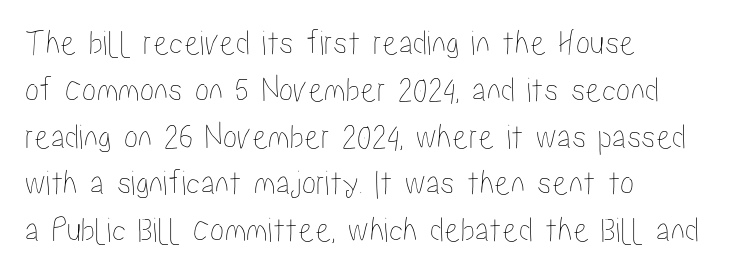
The image shows 36 px condensed type, upright; set left-aligned, normal line spacing (1.3x), normal letter spacing, not underlined; low stroke contrast and a medium x-height.
